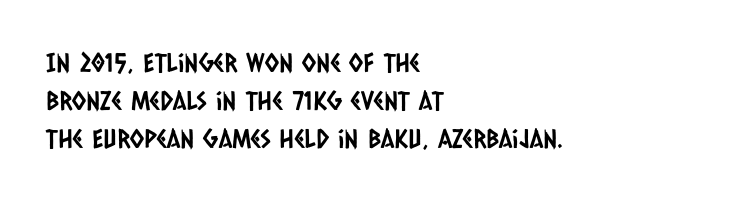
A typesetter would call this leading conventional body-copy spacing. The type is set solid horizontally, with unmodified tracking. This rendering features lettering with no underline. Visually the block forms a straight wall on the left and a jagged coastline on the right.
